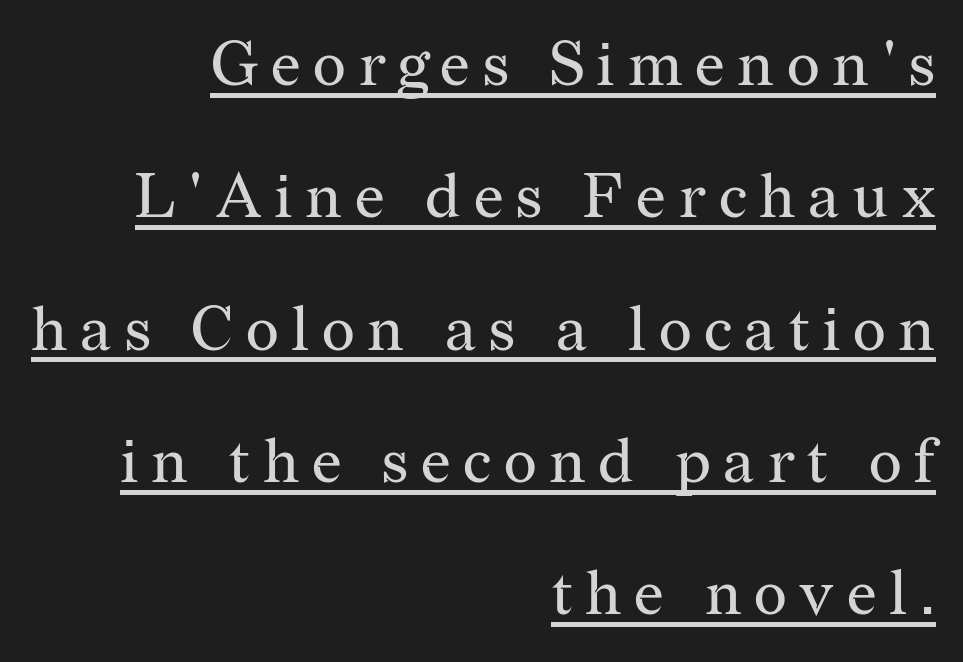
A typesetter would call this heavily tracked-out type. Is there any slant? The stems are plumb. Counters stay open thanks to moderate or lighter strokes. The compositor pushed each line to the right boundary. This sample uses a serif face.
